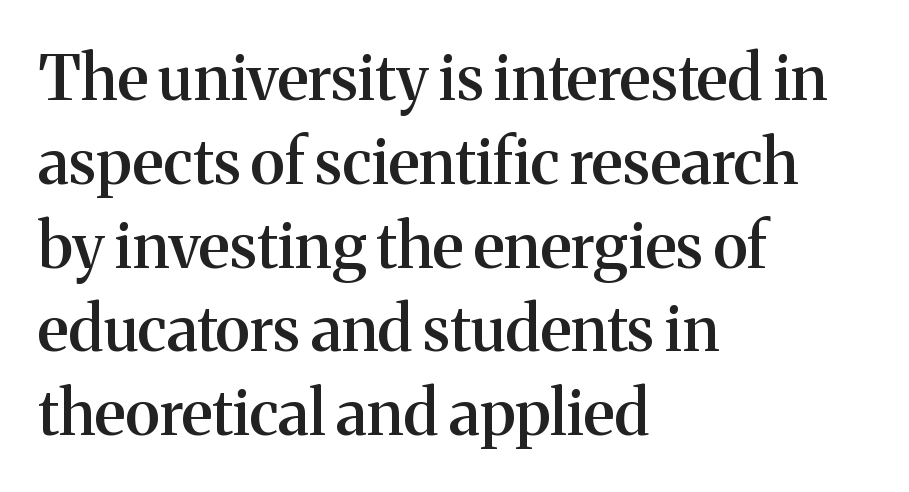
Q: Is the text bold? A: Semi-bold.
Q: Is the text italic (slanted)? A: No, it is upright.
Q: Is the typeface a serif or a sans-serif typeface? A: Serif.
Q: Is the text underlined? A: No.
Q: How is the paragraph aligned? A: Left-aligned.
Q: Is the spacing between letters normal or unusually wide? A: Normal.
Q: Is the spacing between lines tight, normal or loose? A: Normal.
Q: Width (condensed, normal, or wide)? A: Normal.
Q: Stroke contrast? A: Medium.
Q: x-height? A: Medium.
Q: Monospaced? A: No.
